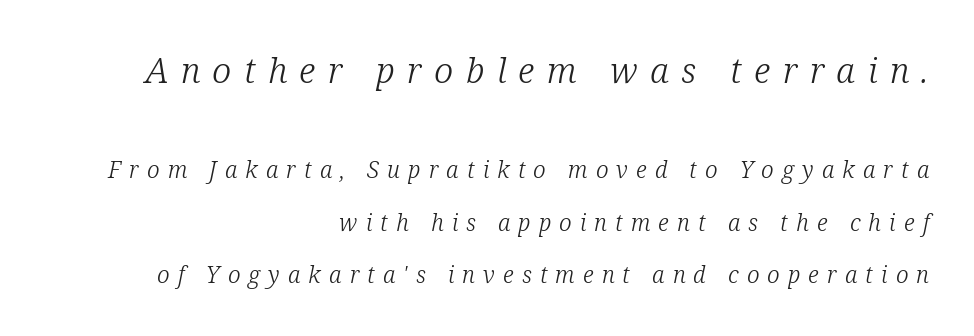
{"serif": "yes", "italic": "yes", "lean": "right", "slant_degrees": 12, "bold": "no", "weight": "light", "width": "normal", "stroke_contrast": "low", "x_height": "medium", "monospaced": "no", "underline": "no", "align": "right", "line_spacing": "loose", "line_spacing_ratio": 2.29, "letter_spacing": "wide", "letter_spacing_em": 0.35, "larger_block": "first", "size_ratio": 1.52, "glyph_px": 35}
